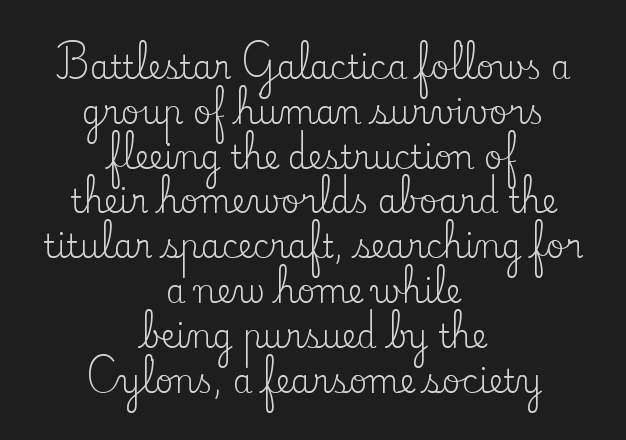
{"italic": "no", "bold": "no", "weight": "regular", "width": "normal", "stroke_contrast": "low", "x_height": "small", "monospaced": "no", "underline": "no", "align": "center", "line_spacing": "normal", "line_spacing_ratio": 1.4, "letter_spacing": "normal", "letter_spacing_em": 0.0, "glyph_px": 32}
